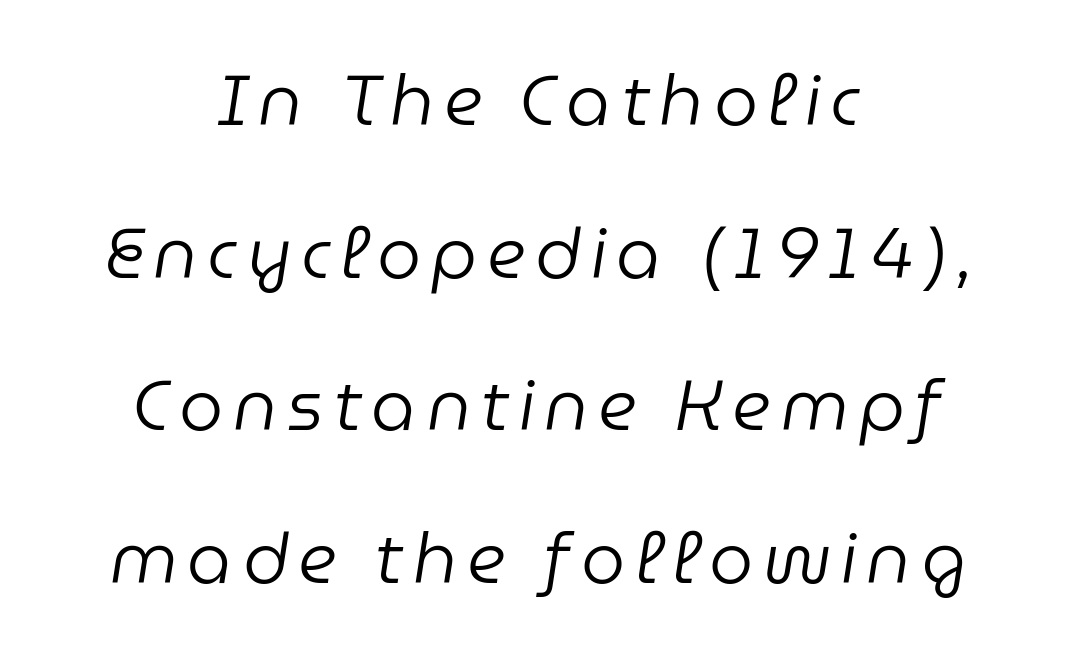
Q: Is the text bold? A: No.
Q: Is the text italic (slanted)? A: Yes, it leans right by about 9 degrees.
Q: Is the text underlined? A: No.
Q: How is the paragraph aligned? A: Centered.
Q: Is the spacing between lines tight, normal or loose? A: Loose.
Q: Width (condensed, normal, or wide)? A: Normal.
Q: Stroke contrast? A: Low.
Q: x-height? A: Medium.
Q: Monospaced? A: No.
